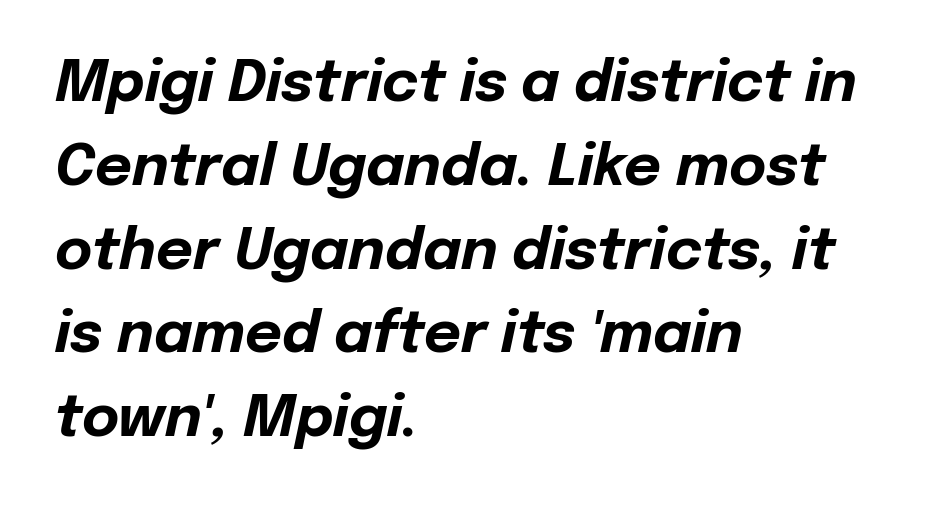
{"italic": "yes", "lean": "right", "slant_degrees": 12, "bold": "yes", "weight": "bold", "width": "normal", "stroke_contrast": "low", "x_height": "medium", "monospaced": "no", "underline": "no", "align": "left", "line_spacing": "normal", "line_spacing_ratio": 1.47, "letter_spacing": "normal", "letter_spacing_em": 0.0, "glyph_px": 57}
